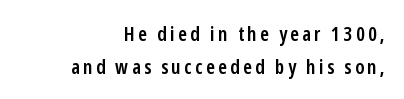
Q: Is the text bold? A: Semi-bold.
Q: Is the text italic (slanted)? A: No, it is upright.
Q: Is the text underlined? A: No.
Q: Is the spacing between lines tight, normal or loose? A: Normal.
